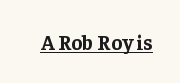
Q: Is the text bold? A: Yes.
Q: Is the text italic (slanted)? A: No, it is upright.
Q: Is the text underlined? A: Yes.
Q: Is the spacing between letters normal or unusually wide? A: Normal.
